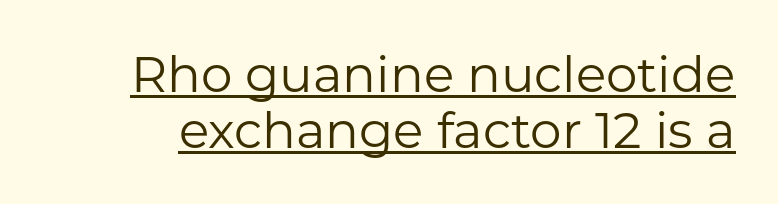
{"serif": "no", "italic": "no", "bold": "no", "weight": "regular", "width": "normal", "stroke_contrast": "low", "x_height": "medium", "monospaced": "no", "underline": "yes", "line_spacing": "tight", "line_spacing_ratio": 1.12, "letter_spacing": "normal", "letter_spacing_em": 0.0, "glyph_px": 50}
